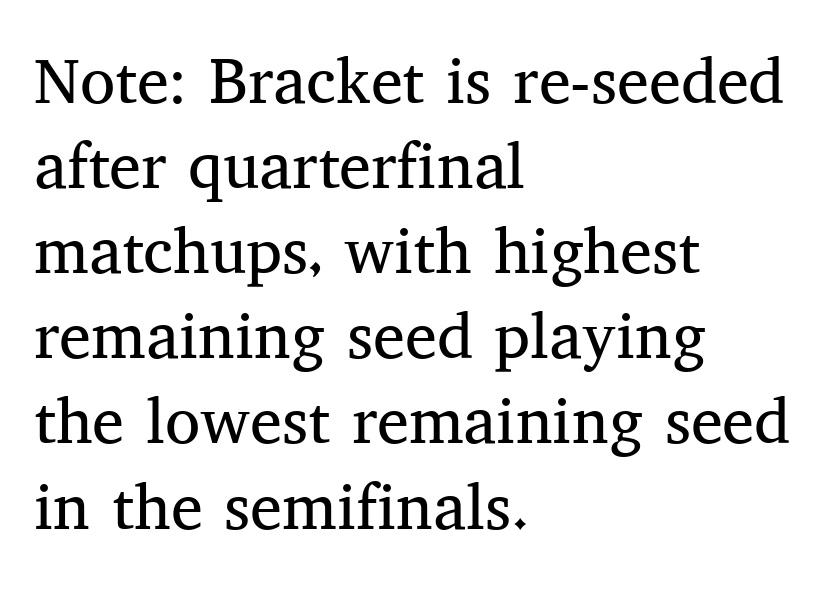
Letters have the restrained weight of plain body copy at most. In terms of letterspacing, this is plain default setting. Character widths vary here, with narrow letters taking less room than wide ones. The passage shown stacks its lines at a standard gap. The space beneath each line is pristine and unruled. This is roman type, the default non-slanted kind.
